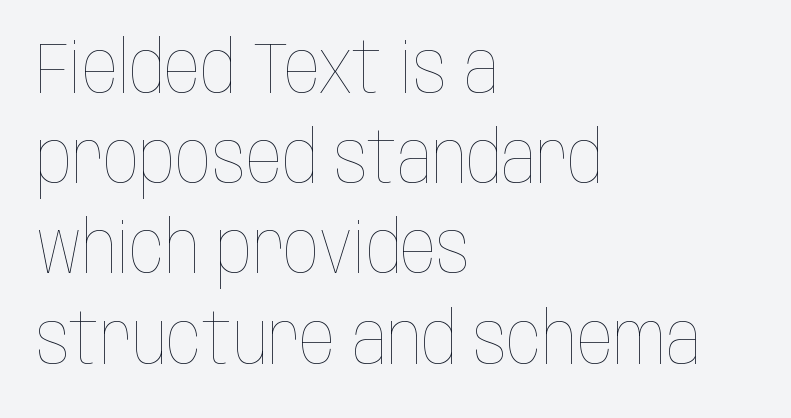
The image shows 71 px thin, condensed type, upright; set left-aligned, normal line spacing (1.27x), normal letter spacing, not underlined; low stroke contrast and a large x-height.
